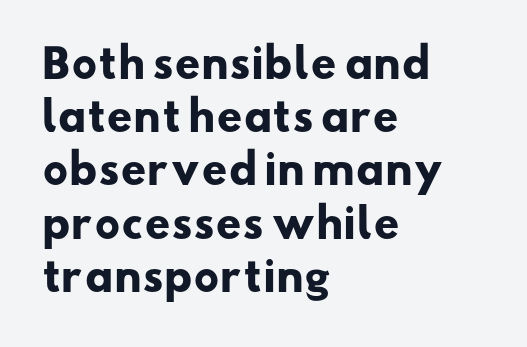
Teacher's note: observe the even left margin — that is flush-left alignment. Stroke terminals: plain, sans-serif. Whoever set this chose a conventional vertical rhythm. Compared with an ordinary text face, these strokes are far heavier — a full bold. Letter spacing: default.
